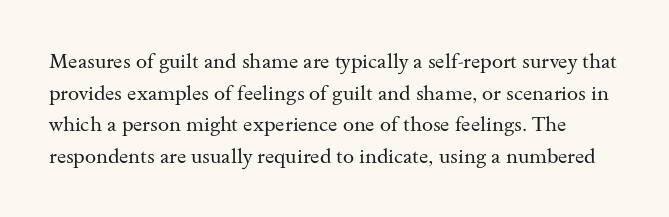
Q: Is the text bold? A: No.
Q: Is the text italic (slanted)? A: No, it is upright.
Q: Is the text underlined? A: No.
Q: Is the spacing between letters normal or unusually wide? A: Normal.
Q: Is the spacing between lines tight, normal or loose? A: Normal.
